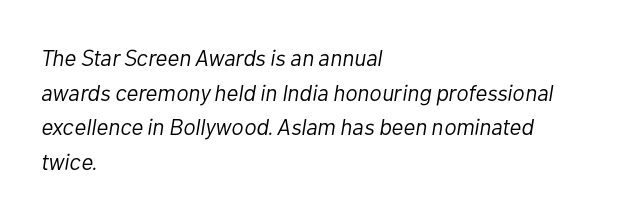
Q: Is the text bold? A: No.
Q: Is the text italic (slanted)? A: Yes, it leans right by about 10 degrees.
Q: Is the text underlined? A: No.
Q: How is the paragraph aligned? A: Left-aligned.
Q: Is the spacing between letters normal or unusually wide? A: Normal.
Q: Is the spacing between lines tight, normal or loose? A: Normal.
